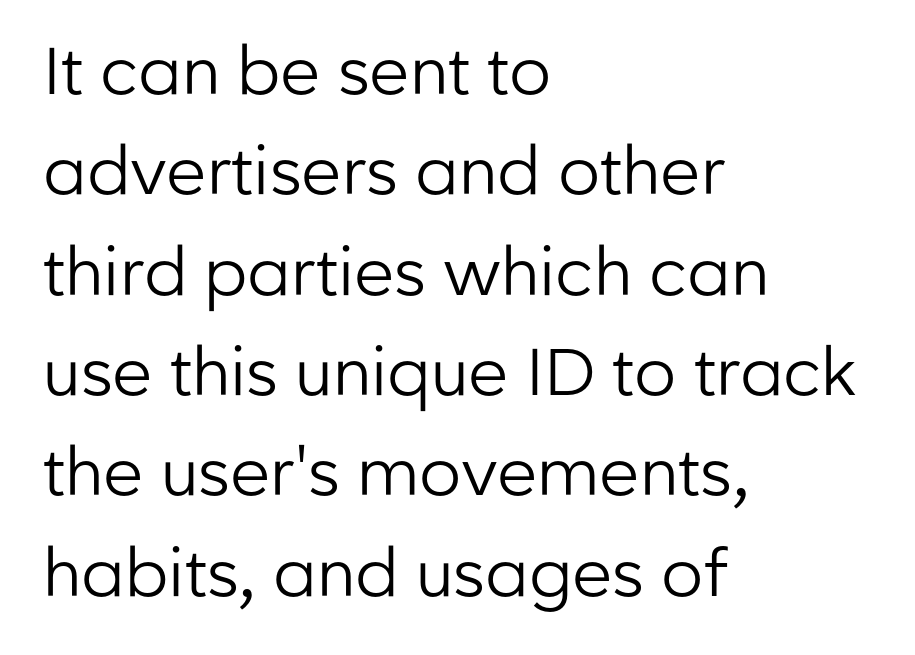
The image shows 66 px regular-weight sans-serif type, upright; set left-aligned, normal line spacing (1.52x), normal letter spacing, not underlined; low stroke contrast and a medium x-height.
